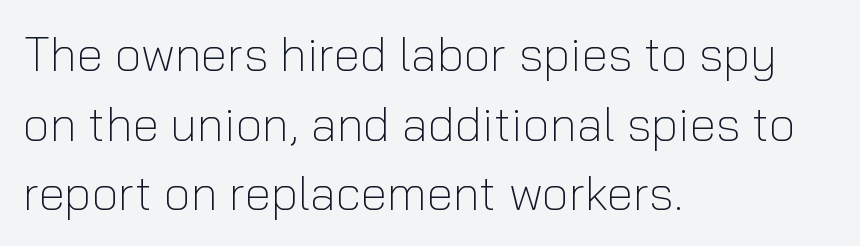
Q: Is the text bold? A: No.
Q: Is the text italic (slanted)? A: No, it is upright.
Q: Is the typeface a serif or a sans-serif typeface? A: Sans-serif.
Q: Is the text underlined? A: No.
Q: How is the paragraph aligned? A: Left-aligned.
Q: Is the spacing between letters normal or unusually wide? A: Normal.
Q: Is the spacing between lines tight, normal or loose? A: Normal.
Q: Width (condensed, normal, or wide)? A: Normal.
Q: Stroke contrast? A: Low.
Q: x-height? A: Medium.
Q: Monospaced? A: No.
